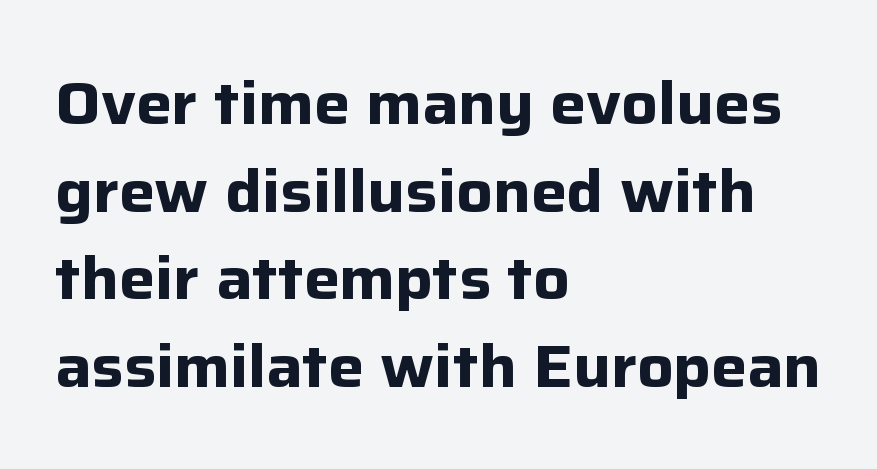
The image shows 60 px bold sans-serif type, upright; set left-aligned, normal line spacing (1.46x), normal letter spacing, not underlined; low stroke contrast and a medium x-height.
